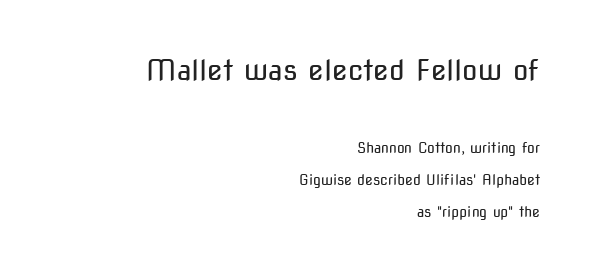
Q: Is the text bold? A: No.
Q: Is the text italic (slanted)? A: No, it is upright.
Q: Is the typeface a serif or a sans-serif typeface? A: Sans-serif.
Q: Is the text underlined? A: No.
Q: How is the paragraph aligned? A: Right-aligned.
Q: Is the spacing between letters normal or unusually wide? A: Normal.
Q: Is the spacing between lines tight, normal or loose? A: Loose.
Q: Which block of text is set in a larger size, the first (top) or the second (bottom)? A: The first (top) one.
Q: Width (condensed, normal, or wide)? A: Condensed.
Q: Stroke contrast? A: Low.
Q: x-height? A: Medium.
Q: Monospaced? A: No.
